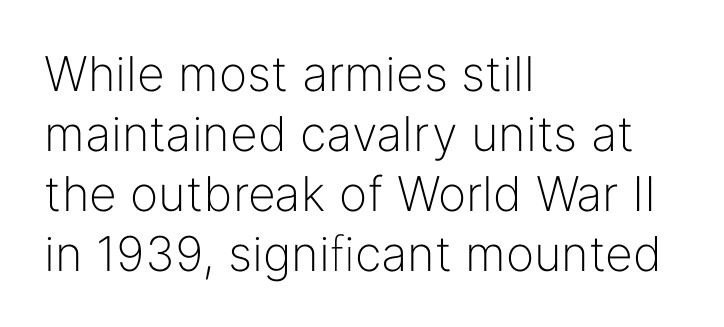
The block of text has a typical density, with ordinary space between rows. Check the space under the baseline: it is left empty. Stems and bowls with no extra thickness — not bold. Inter-character spacing is left at the font's built-in metrics. The face used here is a sans, in the tradition of grotesques and geometrics. Visually the block forms a straight wall on the left and a jagged coastline on the right.
